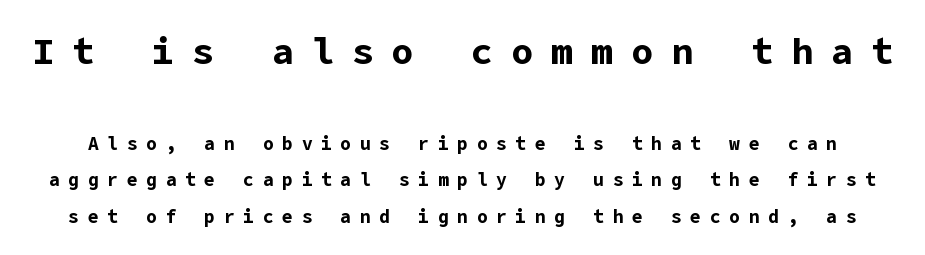
The image shows 37 px bold sans-serif type, upright; set loose line spacing (2.03x), unusually wide letter spacing (+0.48 em), not underlined; the first (top) block is 2.06x larger; low stroke contrast and a medium x-height.
